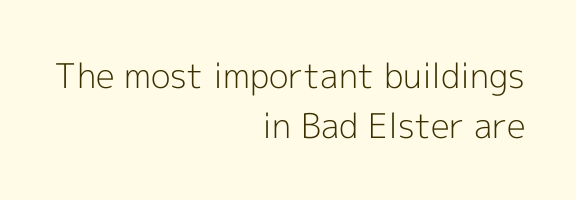
Q: Is the text bold? A: No.
Q: Is the text italic (slanted)? A: No, it is upright.
Q: Is the typeface a serif or a sans-serif typeface? A: Sans-serif.
Q: Is the text underlined? A: No.
Q: How is the paragraph aligned? A: Right-aligned.
Q: Is the spacing between letters normal or unusually wide? A: Normal.
Q: Is the spacing between lines tight, normal or loose? A: Normal.
Q: Width (condensed, normal, or wide)? A: Normal.
Q: x-height? A: Medium.
Q: Monospaced? A: No.
